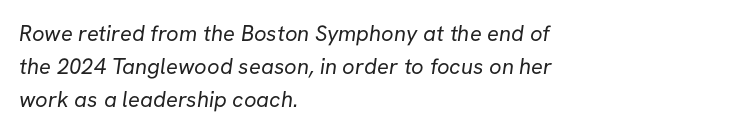
The image shows 22 px text type; set left-aligned, normal line spacing (1.5x), normal letter spacing, not underlined.
